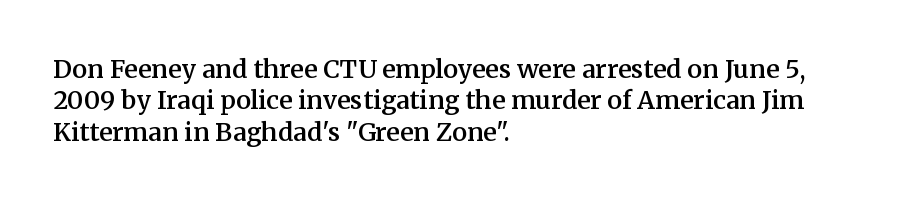
Q: Is the text bold? A: Semi-bold.
Q: Is the text italic (slanted)? A: No, it is upright.
Q: Is the text underlined? A: No.
Q: How is the paragraph aligned? A: Left-aligned.
Q: Is the spacing between letters normal or unusually wide? A: Normal.
Q: Is the spacing between lines tight, normal or loose? A: Normal.
